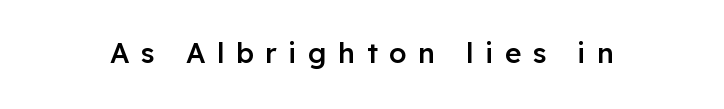
Q: Is the text bold? A: Semi-bold.
Q: Is the text italic (slanted)? A: No, it is upright.
Q: Is the typeface a serif or a sans-serif typeface? A: Sans-serif.
Q: Is the text underlined? A: No.
Q: Is the spacing between letters normal or unusually wide? A: Unusually wide.
Q: Width (condensed, normal, or wide)? A: Normal.
Q: Stroke contrast? A: Low.
Q: x-height? A: Medium.
Q: Monospaced? A: No.
